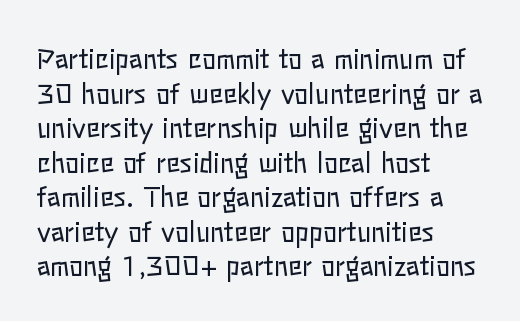
{"italic": "no", "bold": "no", "underline": "no", "align": "left", "line_spacing": "normal", "line_spacing_ratio": 1.33, "letter_spacing": "normal", "letter_spacing_em": 0.0, "glyph_px": 26}
